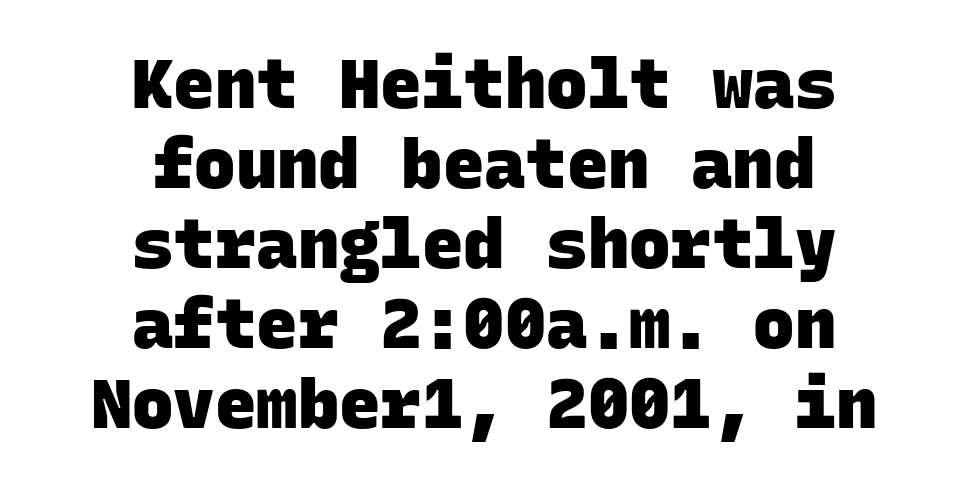
The image shows 69 px heavy sans-serif type, monospaced; set centered, line spacing 1.16x, normal letter spacing, not underlined; low stroke contrast and a large x-height.
